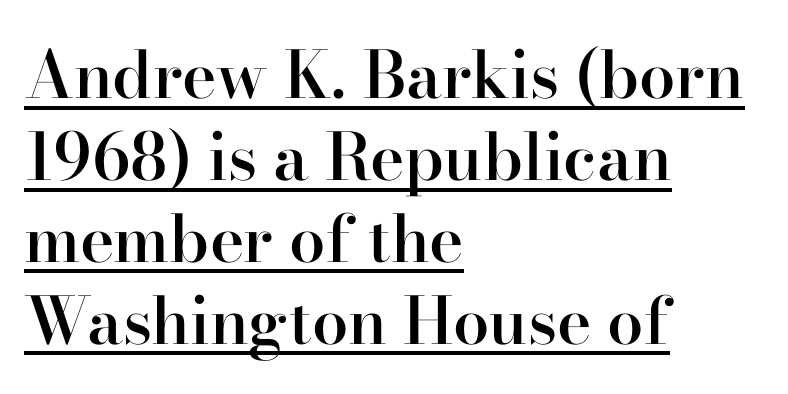
The image shows 65 px semibold serif type, upright; set left-aligned, normal line spacing (1.26x), normal letter spacing, underlined; high stroke contrast and a small x-height.
